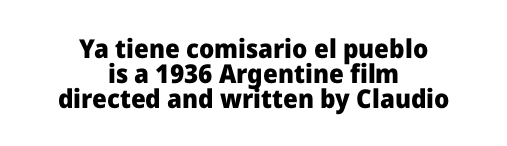
Look at the tracking — it's just the regular setting, nothing added. Lines of text with bare space underneath. These lines carry a lot of weight — the face is fully bold. The block of text is dense from top to bottom, with scant space between rows.
